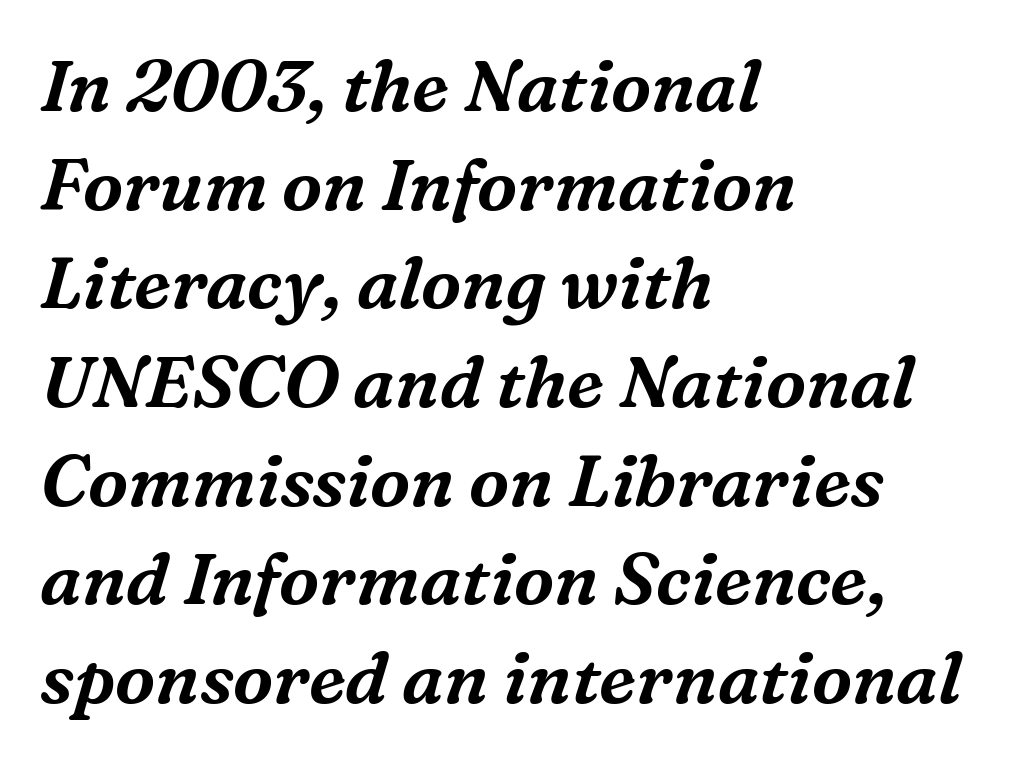
The image shows 72 px serif type, italic (leaning right); set left-aligned, normal line spacing (1.37x), normal letter spacing, not underlined; medium stroke contrast and a medium x-height.
